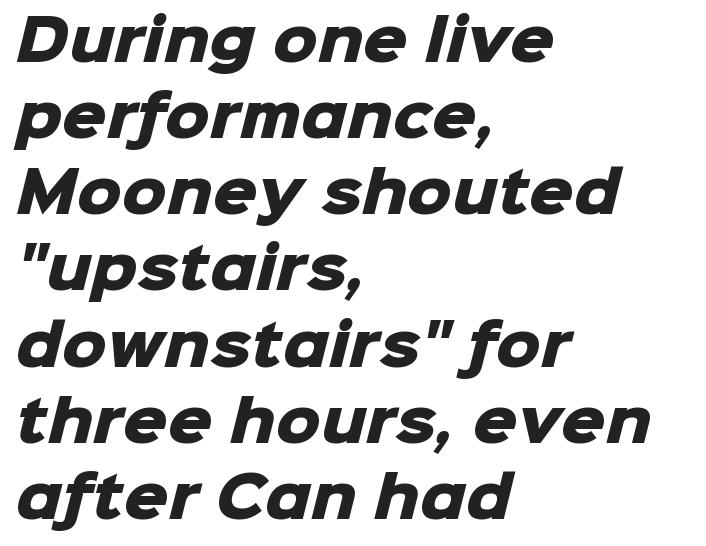
Each letter keeps its own natural width here, so spacing adapts to shape. Anything drawn beneath the words? Only blank space. Visually the block forms a straight wall on the left and a jagged coastline on the right. Nothing sits at the stroke ends, so this counts as sans-serif. Leading: standard. The gaps between neighbouring characters are ordinary and unremarkable.
